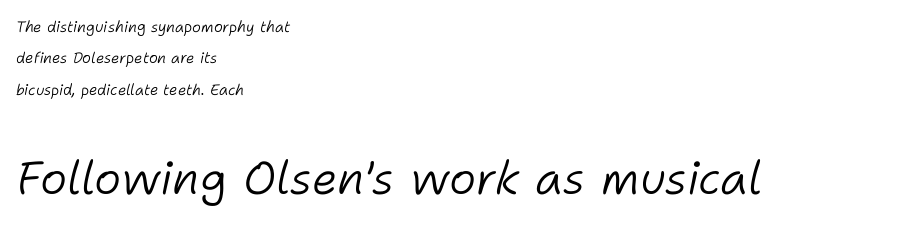
Quick note: underline off. No letter is thick-stroked: the sample isn't bold. Each letter keeps its own natural width here, so spacing adapts to shape. The whole block is typeset with a tilt.
